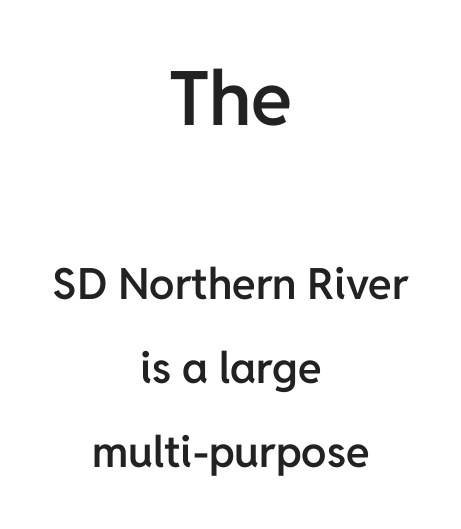
The vertical gap from one line to the next is large. The passage shown is not underscored anywhere. How heavy is the stroke? Medium-heavy — a semibold, shy of bold. Bigger letters appear in the top chunk; the bottom chunk is reduced.
